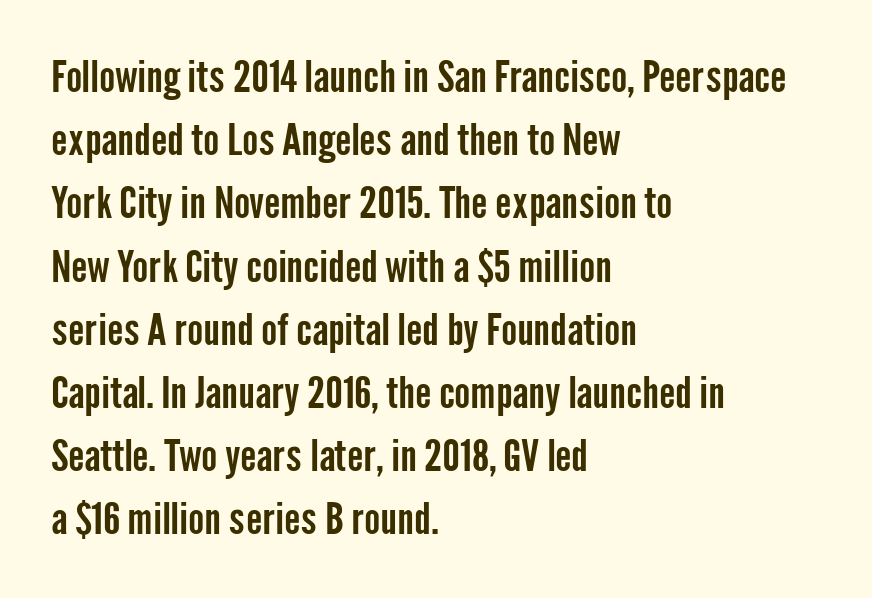
Q: Is the text italic (slanted)? A: No, it is upright.
Q: Is the typeface a serif or a sans-serif typeface? A: Sans-serif.
Q: Is the text underlined? A: No.
Q: How is the paragraph aligned? A: Left-aligned.
Q: Is the spacing between letters normal or unusually wide? A: Normal.
Q: Is the spacing between lines tight, normal or loose? A: Normal.
Q: Width (condensed, normal, or wide)? A: Condensed.
Q: Stroke contrast? A: Low.
Q: x-height? A: Medium.
Q: Monospaced? A: No.
